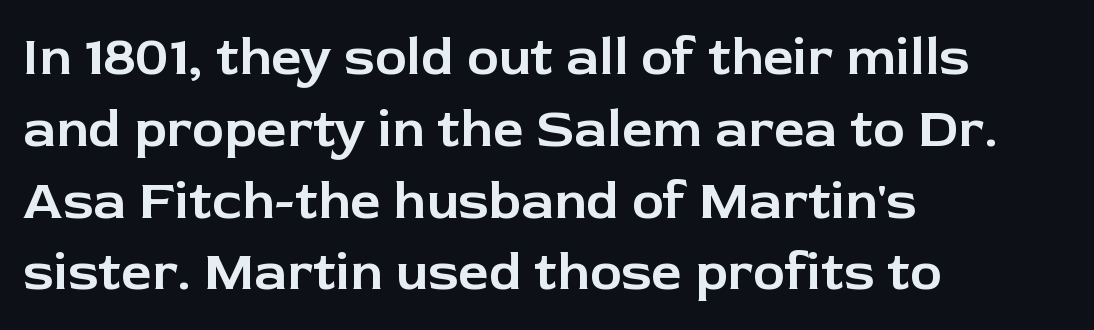
The image shows 54 px sans-serif type, upright; set left-aligned, normal line spacing (1.33x), normal letter spacing, not underlined; low stroke contrast and a medium x-height.
